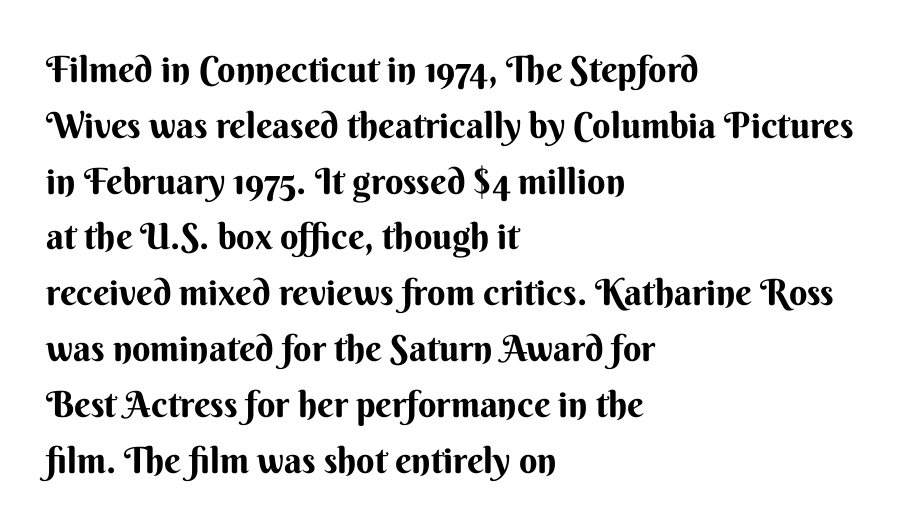
Q: Is the text bold? A: Yes.
Q: Is the text italic (slanted)? A: No, it is upright.
Q: Is the typeface a serif or a sans-serif typeface? A: Sans-serif.
Q: Is the text underlined? A: No.
Q: How is the paragraph aligned? A: Left-aligned.
Q: Is the spacing between letters normal or unusually wide? A: Normal.
Q: Is the spacing between lines tight, normal or loose? A: Normal.
Q: Width (condensed, normal, or wide)? A: Normal.
Q: Stroke contrast? A: Medium.
Q: x-height? A: Small.
Q: Monospaced? A: No.
